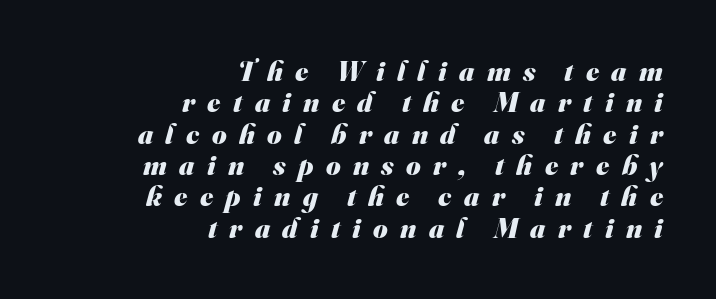
Q: Is the text bold? A: Yes.
Q: Is the typeface a serif or a sans-serif typeface? A: Sans-serif.
Q: Is the text underlined? A: No.
Q: How is the paragraph aligned? A: Right-aligned.
Q: Is the spacing between letters normal or unusually wide? A: Unusually wide.
Q: Is the spacing between lines tight, normal or loose? A: Tight.
Q: Width (condensed, normal, or wide)? A: Normal.
Q: Stroke contrast? A: Medium.
Q: x-height? A: Small.
Q: Monospaced? A: No.
